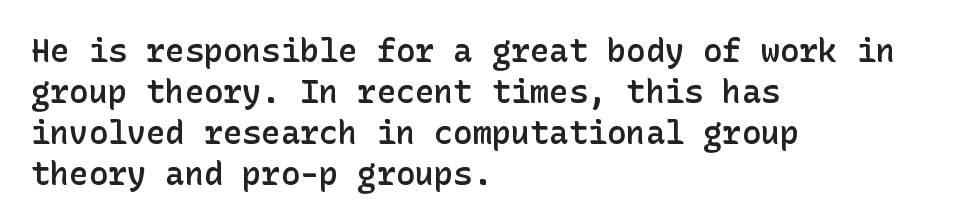
{"serif": "no", "italic": "no", "bold": "semi", "weight": "semibold", "width": "normal", "stroke_contrast": "low", "x_height": "medium", "underline": "no", "align": "left", "line_spacing": "normal", "line_spacing_ratio": 1.28, "letter_spacing": "normal", "letter_spacing_em": 0.0, "glyph_px": 32}
